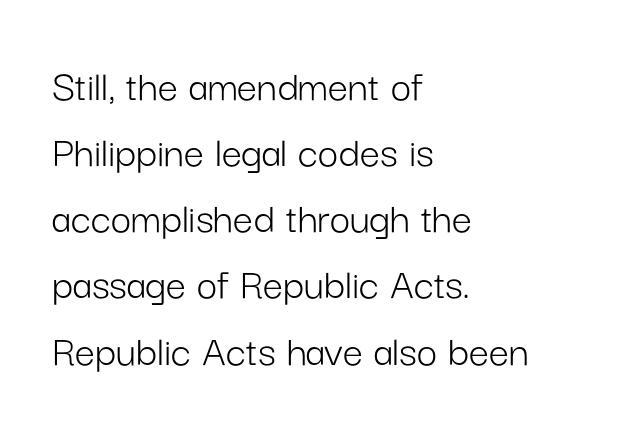
Q: Is the text bold? A: No.
Q: Is the text italic (slanted)? A: No, it is upright.
Q: Is the typeface a serif or a sans-serif typeface? A: Sans-serif.
Q: Is the text underlined? A: No.
Q: How is the paragraph aligned? A: Left-aligned.
Q: Is the spacing between letters normal or unusually wide? A: Normal.
Q: Is the spacing between lines tight, normal or loose? A: Normal.
Q: Width (condensed, normal, or wide)? A: Normal.
Q: Stroke contrast? A: Low.
Q: x-height? A: Medium.
Q: Monospaced? A: No.
